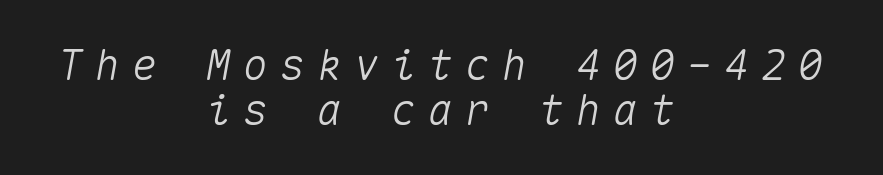
Q: Is the text italic (slanted)? A: Yes, it leans right by about 10 degrees.
Q: Is the text underlined? A: No.
Q: How is the paragraph aligned? A: Centered.
Q: Is the spacing between letters normal or unusually wide? A: Unusually wide.
Q: Is the spacing between lines tight, normal or loose? A: Tight.
Q: Width (condensed, normal, or wide)? A: Normal.
Q: Stroke contrast? A: Medium.
Q: x-height? A: Medium.
Q: Monospaced? A: Yes.
